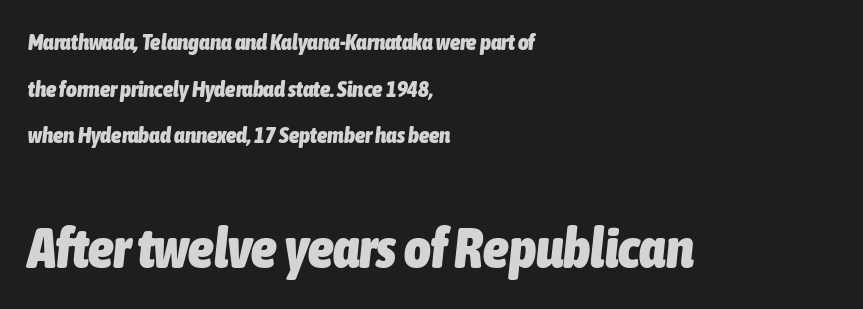
{"italic": "yes", "lean": "right", "slant_degrees": 6, "bold": "yes", "weight": "heavy", "width": "condensed", "stroke_contrast": "low", "x_height": "medium", "monospaced": "no", "underline": "no", "align": "left", "line_spacing": "loose", "line_spacing_ratio": 2.03, "letter_spacing": "normal", "letter_spacing_em": 0.0, "larger_block": "second", "size_ratio": 2.48, "glyph_px": 57}
